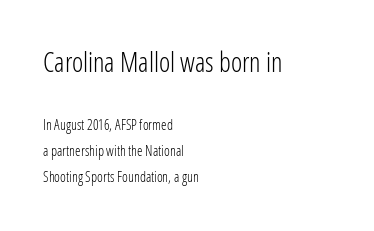
{"italic": "no", "bold": "no", "underline": "no", "align": "left", "line_spacing_ratio": 1.87, "letter_spacing": "normal", "letter_spacing_em": 0.0, "larger_block": "first", "size_ratio": 1.93, "glyph_px": 27}
